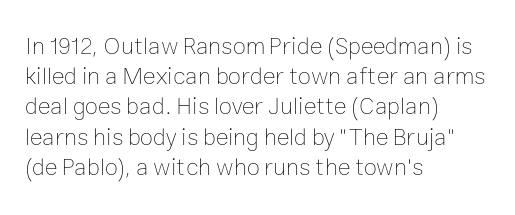
The image shows 24 px text type, upright; set left-aligned, normal line spacing (1.26x), normal letter spacing, not underlined.
